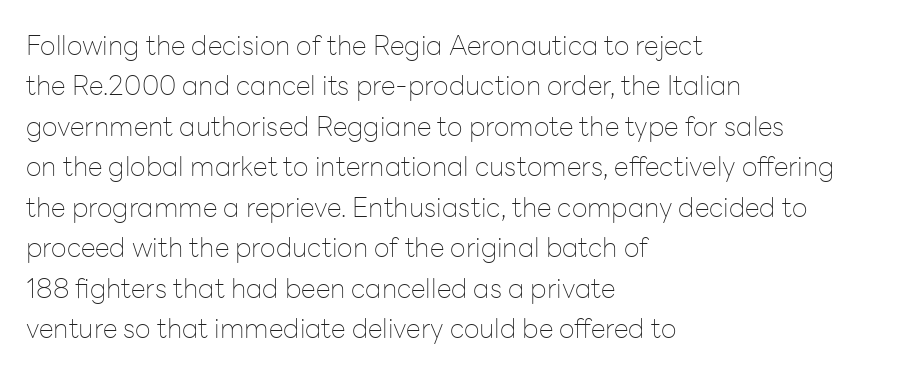
Q: Is the text bold? A: No.
Q: Is the text italic (slanted)? A: No, it is upright.
Q: Is the text underlined? A: No.
Q: How is the paragraph aligned? A: Left-aligned.
Q: Is the spacing between letters normal or unusually wide? A: Normal.
Q: Is the spacing between lines tight, normal or loose? A: Normal.
